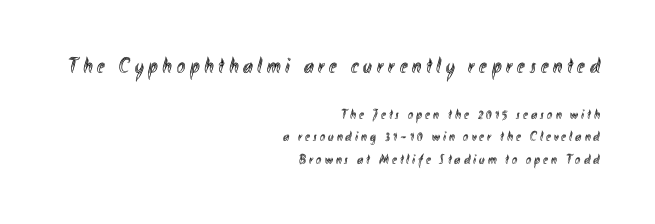
The image shows 22 px text type; set right-aligned, normal line spacing (1.6x), unusually wide letter spacing (+0.22 em), not underlined; the first (top) block is 1.57x larger.
